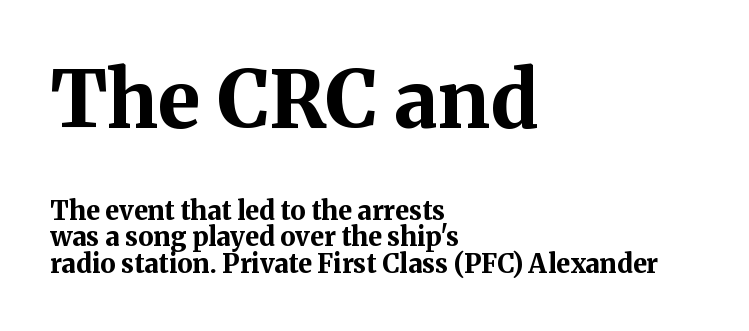
Where is the straight margin? On the left. Here the glyphs are tracked normally, forming tight word shapes. The face used here is proportionally spaced, like ordinary book or web type. This rendering employs a face with finishing strokes, i.e., a serif. The designer gave the opening block more size than the closing block. Words float on clear page, feet unadorned.
